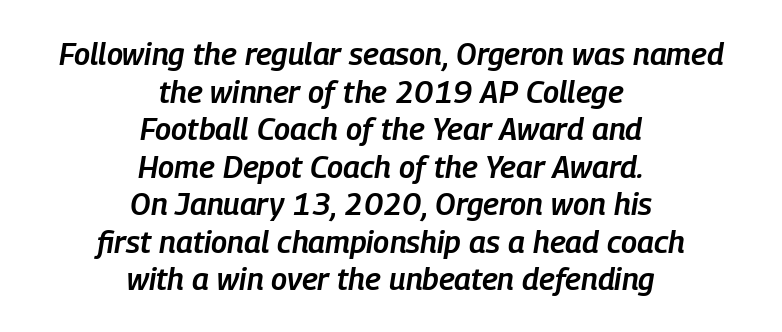
{"italic": "yes", "lean": "right", "slant_degrees": 9, "bold": "semi", "weight": "semibold", "width": "condensed", "stroke_contrast": "low", "x_height": "medium", "monospaced": "no", "underline": "no", "align": "center", "line_spacing_ratio": 1.21, "letter_spacing": "normal", "letter_spacing_em": 0.0, "glyph_px": 31}
